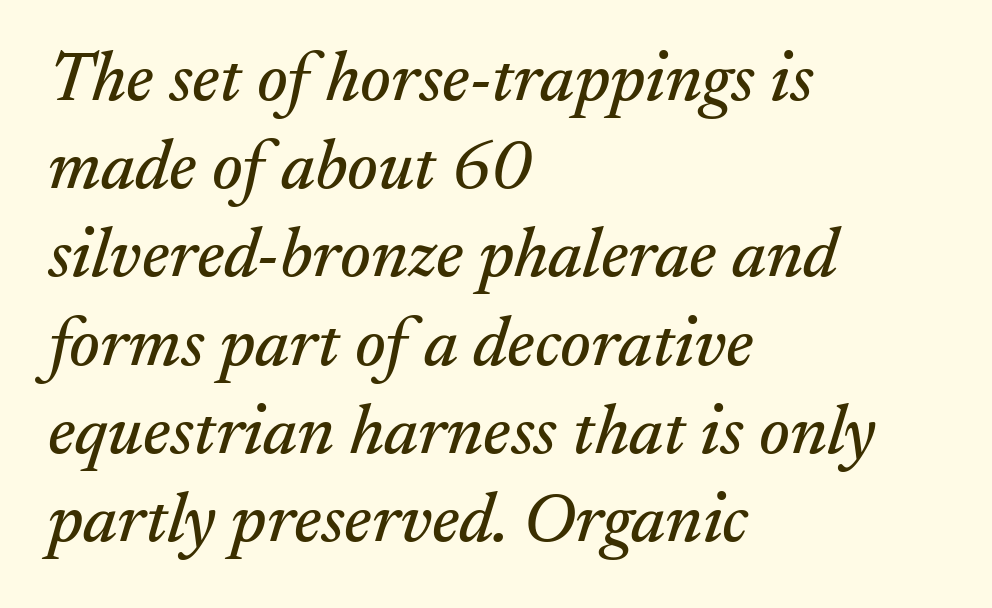
{"serif": "yes", "italic": "yes", "lean": "right", "slant_degrees": 17, "width": "normal", "stroke_contrast": "medium", "x_height": "small", "monospaced": "no", "underline": "no", "align": "left", "line_spacing": "normal", "line_spacing_ratio": 1.26, "letter_spacing": "normal", "letter_spacing_em": 0.0, "glyph_px": 70}
